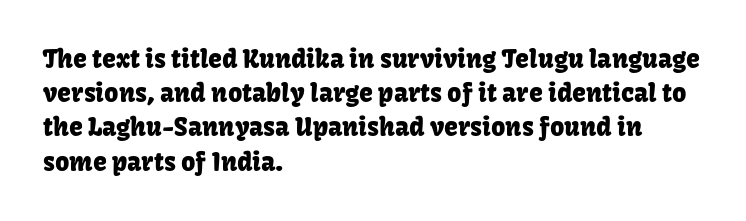
The lettering holds an erect, upright posture throughout. Nobody drew a line under any word here. This rendering uses left alignment, leaving the right contour irregular. Each new line begins a customary step beneath the previous one. Students, note that the glyphs here touch the page at normal intervals.
